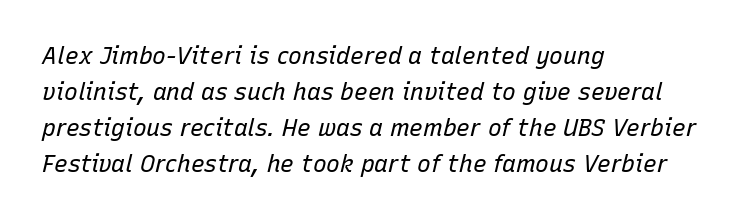
Has an underline been added? It has not. A typesetter would mark this as italic. No heavy texture on the line: the type isn't bold. Line spacing here is normal.
